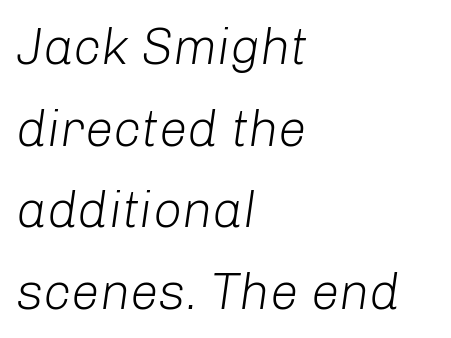
Q: Is the text bold? A: No.
Q: Is the text italic (slanted)? A: Yes, it leans right by about 8 degrees.
Q: Is the text underlined? A: No.
Q: How is the paragraph aligned? A: Left-aligned.
Q: Is the spacing between letters normal or unusually wide? A: Normal.
Q: Is the spacing between lines tight, normal or loose? A: Normal.
Q: Width (condensed, normal, or wide)? A: Normal.
Q: Stroke contrast? A: Low.
Q: x-height? A: Medium.
Q: Monospaced? A: No.
